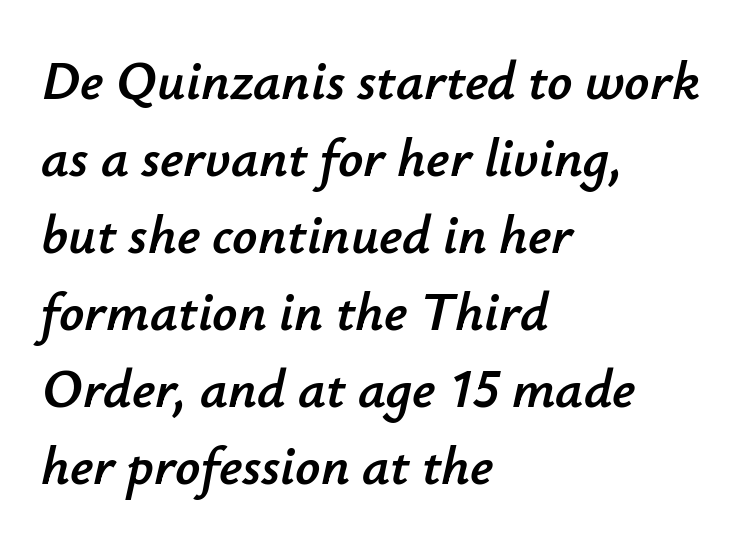
Q: Is the text italic (slanted)? A: Yes, it leans right by about 12 degrees.
Q: Is the text underlined? A: No.
Q: How is the paragraph aligned? A: Left-aligned.
Q: Is the spacing between letters normal or unusually wide? A: Normal.
Q: Is the spacing between lines tight, normal or loose? A: Normal.
Q: Width (condensed, normal, or wide)? A: Normal.
Q: Stroke contrast? A: Low.
Q: x-height? A: Small.
Q: Monospaced? A: No.
